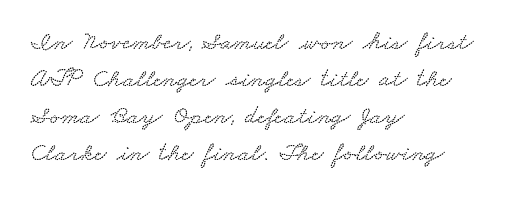
{"underline": "no", "align": "left", "line_spacing": "normal", "line_spacing_ratio": 1.42, "letter_spacing": "normal", "letter_spacing_em": 0.0, "glyph_px": 26}
